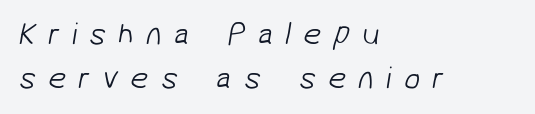
{"serif": "no", "bold": "no", "weight": "light", "width": "normal", "stroke_contrast": "low", "x_height": "medium", "monospaced": "no", "underline": "no", "align": "left", "line_spacing": "normal", "line_spacing_ratio": 1.38, "letter_spacing": "wide", "letter_spacing_em": 0.38, "glyph_px": 32}
